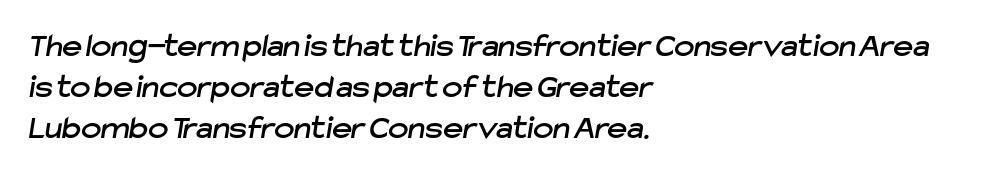
The image shows 34 px sans-serif type; set left-aligned, line spacing 1.21x, normal letter spacing, not underlined; low stroke contrast and a medium x-height.
